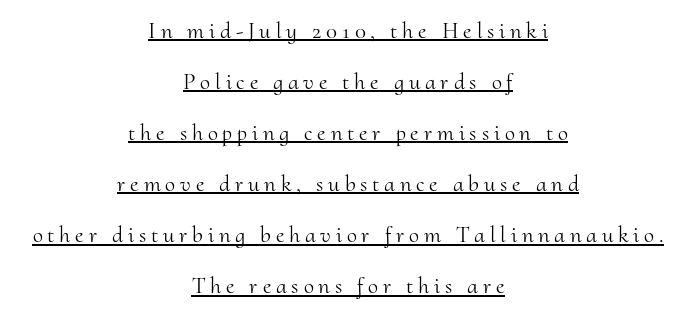
The cut favours lightness, reaching ordinary text weight at its darkest. These lines stand farther apart than default settings would place them. The glyphs are accompanied by a horizontal stroke just below them. The axis of the letterforms is exactly vertical. Letter spacing: wide.
